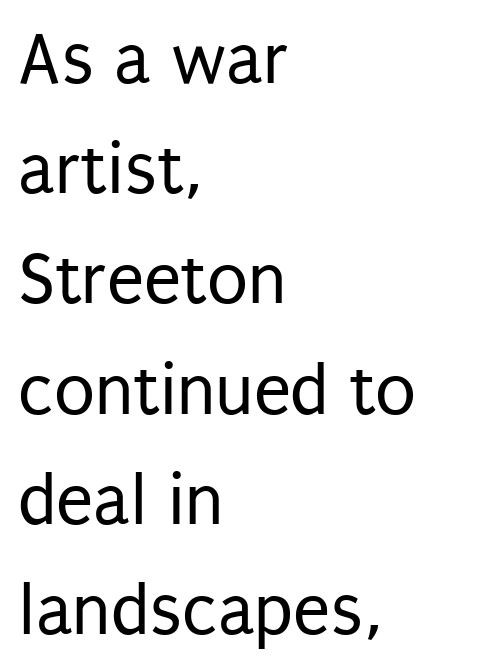
{"serif": "no", "italic": "no", "bold": "no", "weight": "regular", "width": "condensed", "stroke_contrast": "low", "x_height": "large", "monospaced": "no", "underline": "no", "align": "left", "line_spacing": "normal", "line_spacing_ratio": 1.47, "letter_spacing": "normal", "letter_spacing_em": 0.0, "glyph_px": 75}
